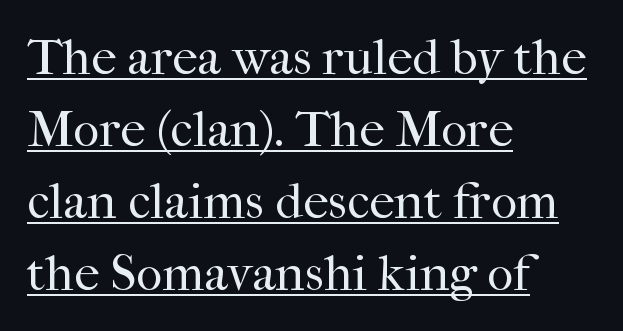
Q: Is the text bold? A: No.
Q: Is the text italic (slanted)? A: No, it is upright.
Q: Is the typeface a serif or a sans-serif typeface? A: Serif.
Q: Is the text underlined? A: Yes.
Q: How is the paragraph aligned? A: Left-aligned.
Q: Is the spacing between letters normal or unusually wide? A: Normal.
Q: Is the spacing between lines tight, normal or loose? A: Normal.
Q: Width (condensed, normal, or wide)? A: Normal.
Q: Stroke contrast? A: High.
Q: x-height? A: Medium.
Q: Monospaced? A: No.
